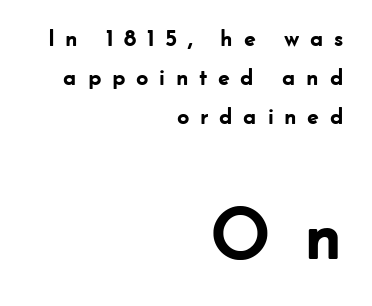
The image shows 73 px semibold sans-serif type, upright; set right-aligned, normal line spacing (1.63x), unusually wide letter spacing (+0.42 em), not underlined; the second (bottom) block is 3.04x larger; low stroke contrast and a small x-height.
